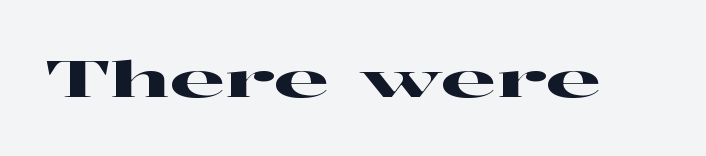
Q: Is the text italic (slanted)? A: No, it is upright.
Q: Is the typeface a serif or a sans-serif typeface? A: Serif.
Q: Is the text underlined? A: No.
Q: Is the spacing between letters normal or unusually wide? A: Normal.
Q: Width (condensed, normal, or wide)? A: Wide.
Q: Stroke contrast? A: High.
Q: x-height? A: Medium.
Q: Monospaced? A: No.
